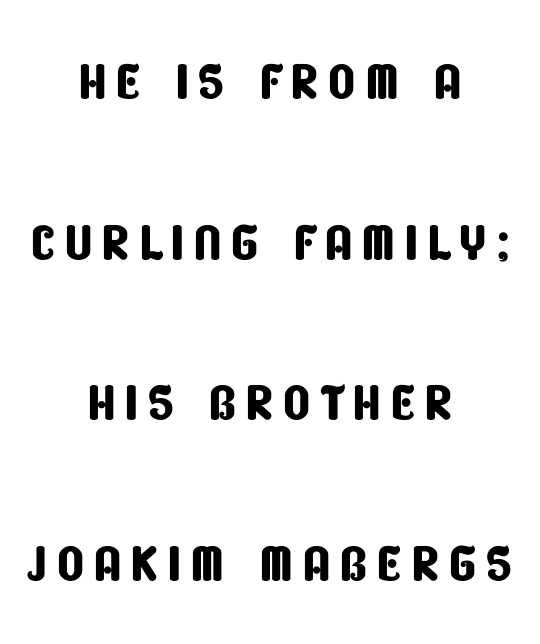
The image shows 73 px condensed sans-serif type; set centered, loose line spacing (2.2x), not underlined; low stroke contrast and a large x-height.
